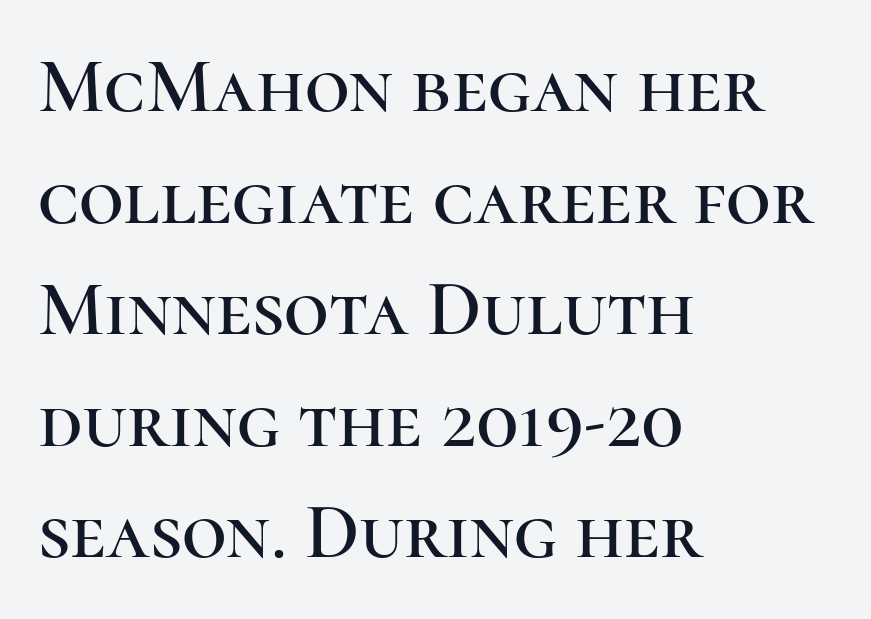
{"serif": "yes", "italic": "no", "width": "normal", "stroke_contrast": "high", "x_height": "medium", "monospaced": "no", "underline": "no", "align": "left", "line_spacing": "normal", "line_spacing_ratio": 1.43, "letter_spacing": "normal", "letter_spacing_em": 0.0, "glyph_px": 78}
